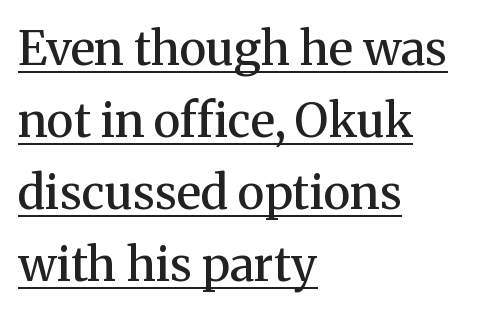
Q: Is the text bold? A: Semi-bold.
Q: Is the text italic (slanted)? A: No, it is upright.
Q: Is the typeface a serif or a sans-serif typeface? A: Serif.
Q: Is the text underlined? A: Yes.
Q: How is the paragraph aligned? A: Left-aligned.
Q: Is the spacing between letters normal or unusually wide? A: Normal.
Q: Is the spacing between lines tight, normal or loose? A: Normal.
Q: Width (condensed, normal, or wide)? A: Normal.
Q: Stroke contrast? A: Medium.
Q: x-height? A: Medium.
Q: Monospaced? A: No.
